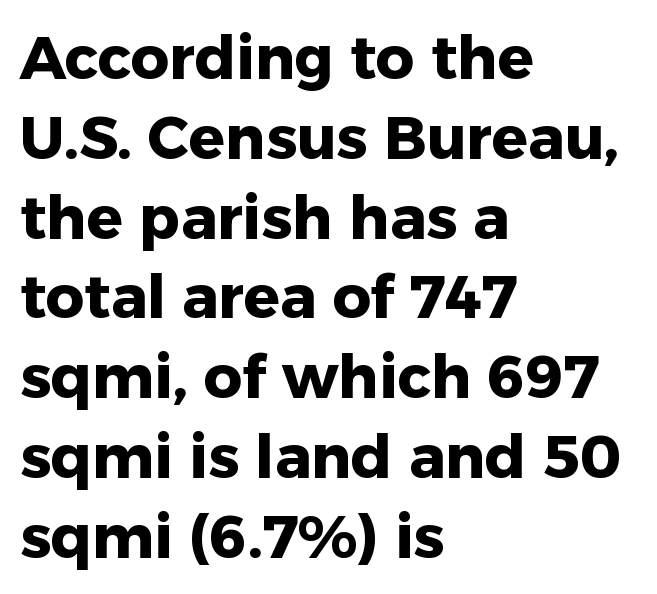
Q: Is the text bold? A: Yes.
Q: Is the text italic (slanted)? A: No, it is upright.
Q: Is the typeface a serif or a sans-serif typeface? A: Sans-serif.
Q: Is the text underlined? A: No.
Q: How is the paragraph aligned? A: Left-aligned.
Q: Is the spacing between letters normal or unusually wide? A: Normal.
Q: Is the spacing between lines tight, normal or loose? A: Normal.
Q: Width (condensed, normal, or wide)? A: Normal.
Q: Stroke contrast? A: Low.
Q: x-height? A: Medium.
Q: Monospaced? A: No.
